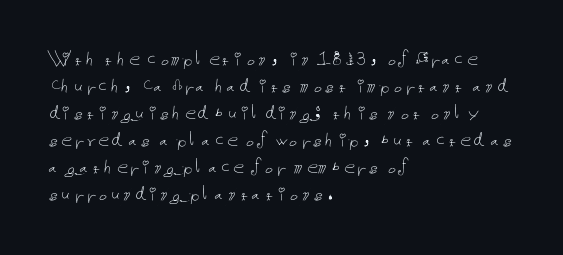
Beneath every word, the page is bare. The lettering holds an erect, upright posture throughout. Caption: face not bold, strokes unweighted. The gaps between neighbouring characters are ordinary and unremarkable.
